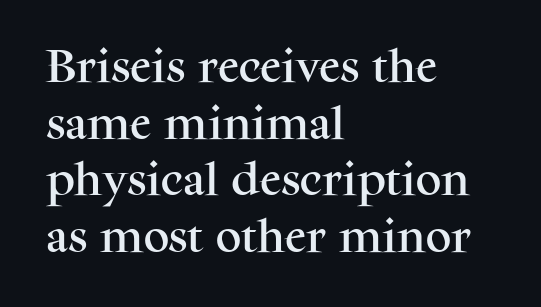
Varying glyph widths throughout — classic text-font behaviour. Check where the strokes stop: tiny serifs finish them off. Notice how descenders clear the ascenders below comfortably — that's standard leading. These lines were composed using upright roman letters.
